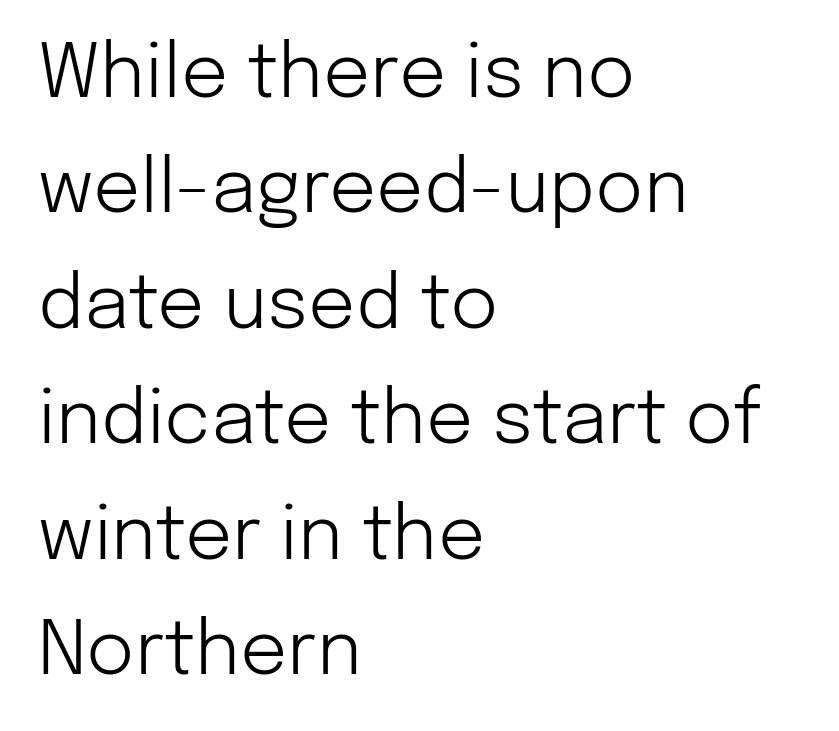
{"serif": "no", "italic": "no", "bold": "no", "weight": "light", "width": "normal", "stroke_contrast": "low", "x_height": "medium", "monospaced": "no", "underline": "no", "align": "left", "line_spacing": "normal", "line_spacing_ratio": 1.56, "letter_spacing": "normal", "letter_spacing_em": 0.0, "glyph_px": 74}
